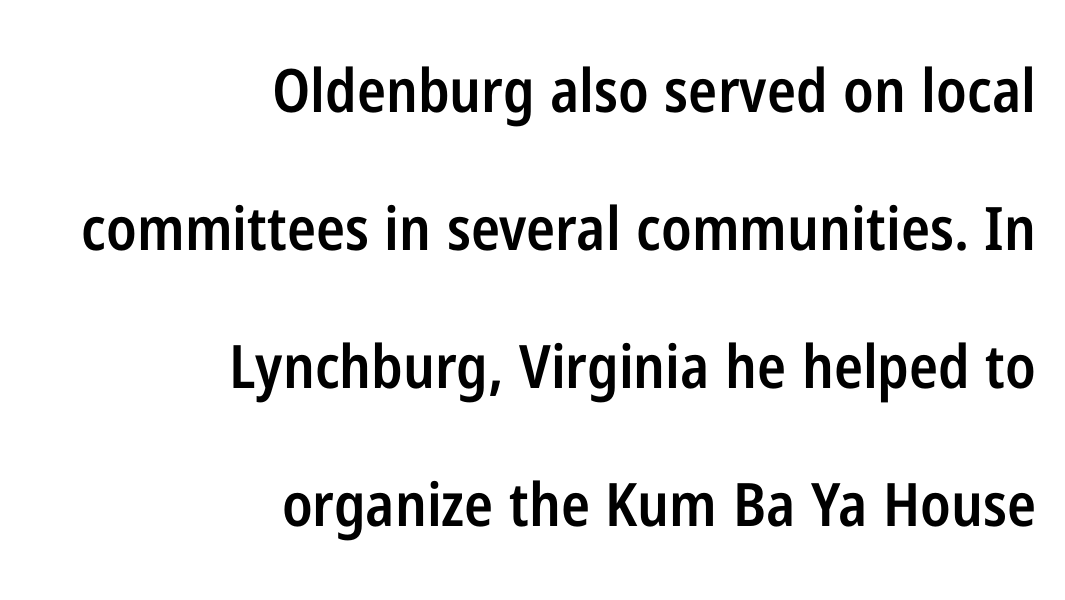
This sample has the flowing, uneven cadence of proportional lettering. Stroke thickness is moderately raised; the sample reads as semibold. Line endings align vertically; line beginnings do not. Decoration check: the copy has no underline.
